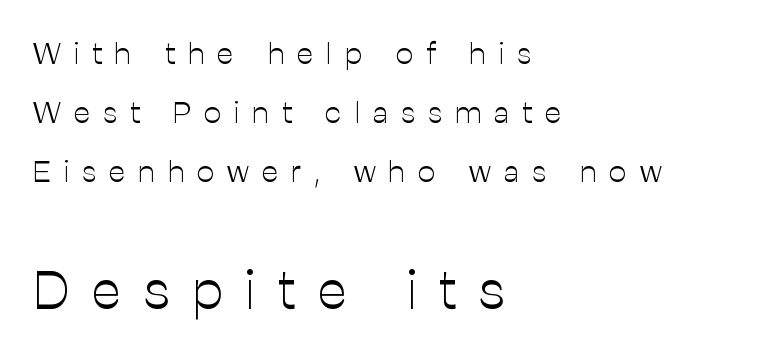
Q: Is the text bold? A: No.
Q: Is the text italic (slanted)? A: No, it is upright.
Q: Is the typeface a serif or a sans-serif typeface? A: Sans-serif.
Q: Is the text underlined? A: No.
Q: How is the paragraph aligned? A: Left-aligned.
Q: Is the spacing between letters normal or unusually wide? A: Unusually wide.
Q: Is the spacing between lines tight, normal or loose? A: Loose.
Q: Which block of text is set in a larger size, the first (top) or the second (bottom)? A: The second (bottom) one.
Q: Width (condensed, normal, or wide)? A: Normal.
Q: Stroke contrast? A: Low.
Q: x-height? A: Medium.
Q: Monospaced? A: No.
